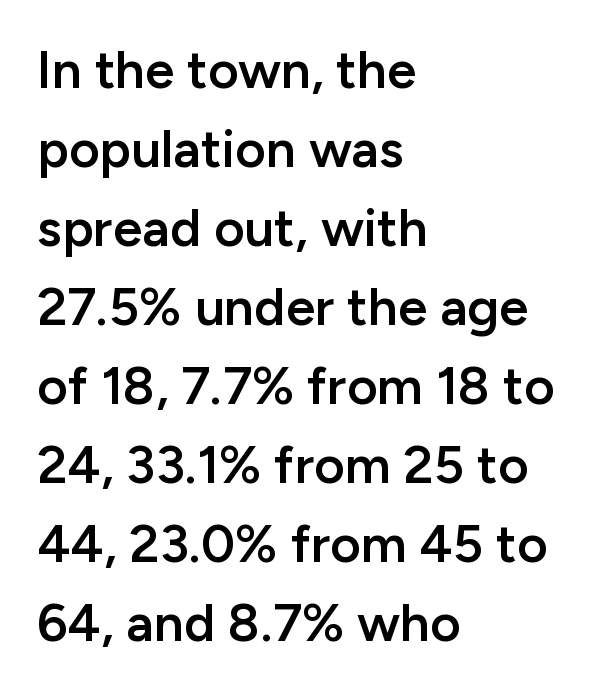
The image shows 53 px semibold sans-serif type, upright; set left-aligned, normal line spacing (1.49x), normal letter spacing, not underlined; low stroke contrast and a medium x-height.
